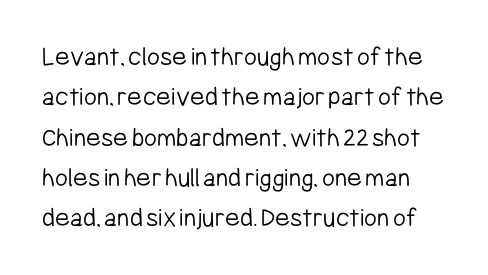
Counters stay open thanks to moderate or lighter strokes. These lines sit exactly where default settings would place them. A clean baseline with only descenders dipping below it. The letters sit at their default tracking, neither squeezed nor spread. You can tell it's not italic because the verticals are truly vertical. Think of a printed novel: that variable character pitch is what you see here.
